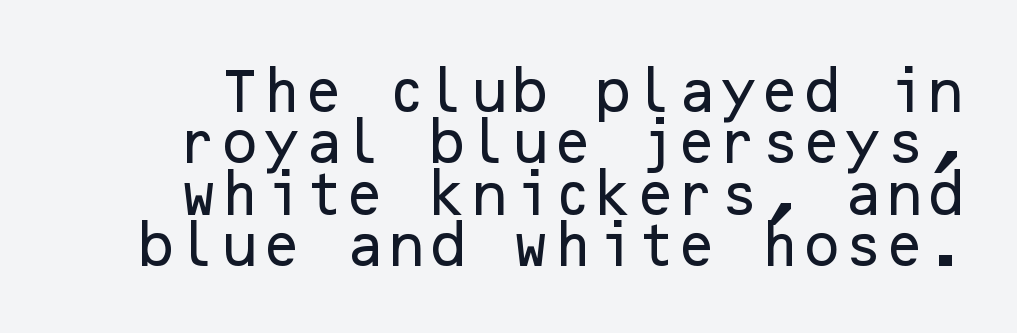
{"serif": "no", "italic": "no", "width": "normal", "stroke_contrast": "low", "x_height": "medium", "underline": "no", "line_spacing": "tight", "line_spacing_ratio": 1.07, "letter_spacing": "normal", "letter_spacing_em": 0.0, "glyph_px": 48}
